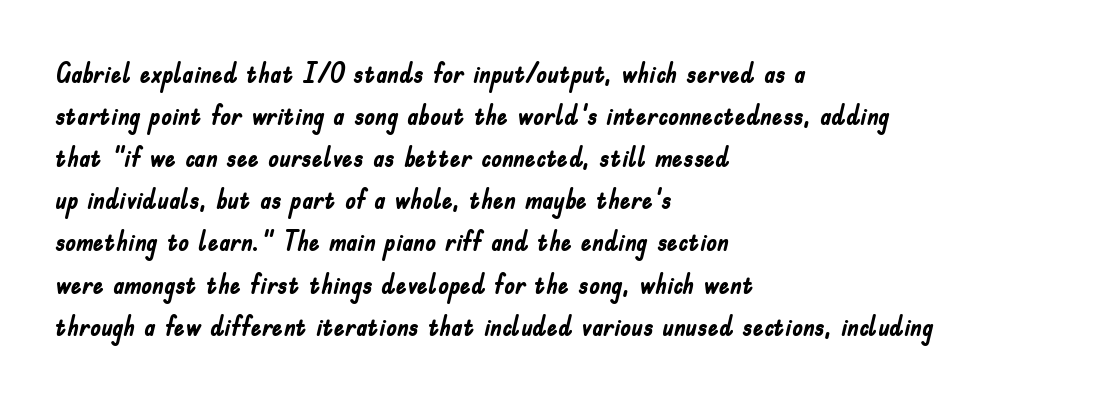
Nothing unusual about the tracking: characters are spaced as the font intends. Layout note: lines flush left. The characters look thick and weighty, a clear bold. If you measured baseline to baseline, you'd find a middling distance. Underlining? Definitely not there.
